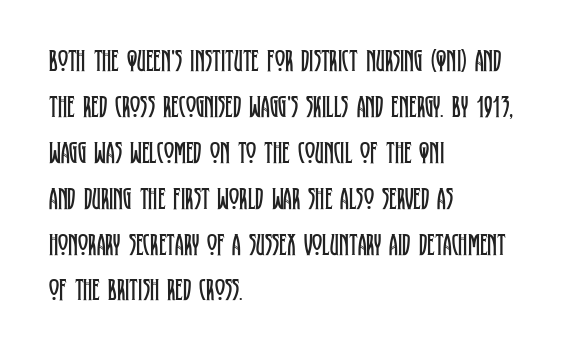
The image shows 31 px regular-weight, condensed serif type, upright; set left-aligned, normal line spacing (1.48x), normal letter spacing, not underlined; low stroke contrast and a large x-height.
